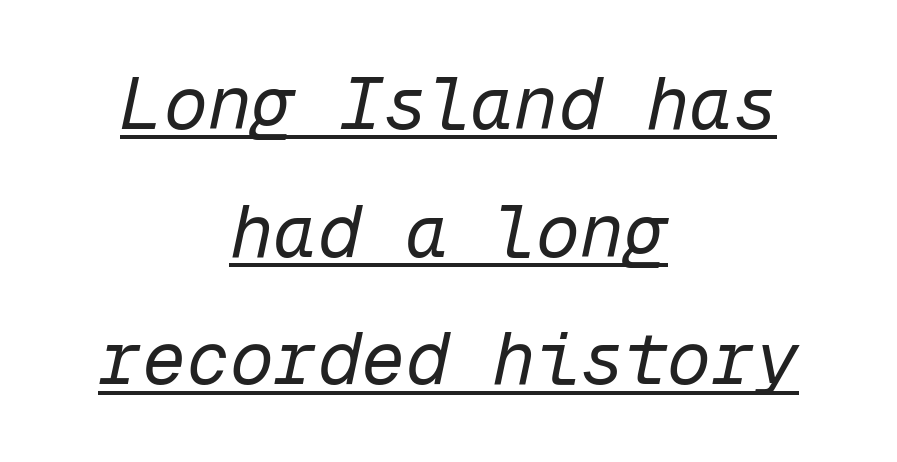
Q: Is the text bold? A: No.
Q: Is the text italic (slanted)? A: Yes, it leans right by about 12 degrees.
Q: Is the text underlined? A: Yes.
Q: How is the paragraph aligned? A: Centered.
Q: Is the spacing between letters normal or unusually wide? A: Normal.
Q: Width (condensed, normal, or wide)? A: Normal.
Q: Stroke contrast? A: Low.
Q: x-height? A: Medium.
Q: Monospaced? A: Yes.
